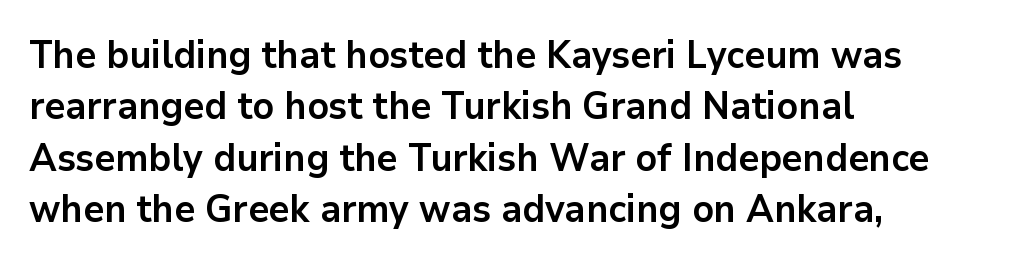
Q: Is the text bold? A: Yes.
Q: Is the text italic (slanted)? A: No, it is upright.
Q: Is the typeface a serif or a sans-serif typeface? A: Sans-serif.
Q: Is the text underlined? A: No.
Q: How is the paragraph aligned? A: Left-aligned.
Q: Is the spacing between letters normal or unusually wide? A: Normal.
Q: Is the spacing between lines tight, normal or loose? A: Normal.
Q: Width (condensed, normal, or wide)? A: Normal.
Q: Stroke contrast? A: Low.
Q: x-height? A: Medium.
Q: Monospaced? A: No.
